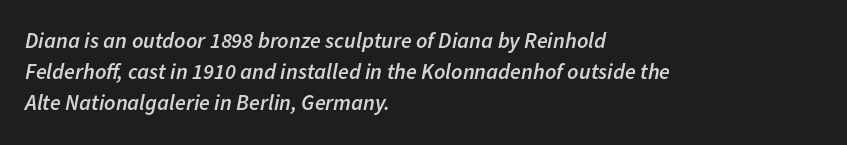
{"italic": "yes", "lean": "right", "slant_degrees": 11, "bold": "semi", "underline": "no", "align": "left", "line_spacing": "normal", "line_spacing_ratio": 1.41, "letter_spacing": "normal", "letter_spacing_em": 0.0, "glyph_px": 22}
